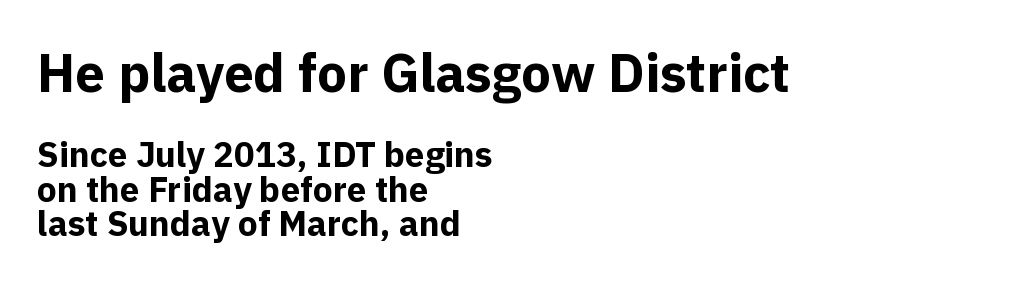
Q: Is the text bold? A: Yes.
Q: Is the text italic (slanted)? A: No, it is upright.
Q: Is the typeface a serif or a sans-serif typeface? A: Sans-serif.
Q: Is the text underlined? A: No.
Q: How is the paragraph aligned? A: Left-aligned.
Q: Is the spacing between letters normal or unusually wide? A: Normal.
Q: Is the spacing between lines tight, normal or loose? A: Tight.
Q: Which block of text is set in a larger size, the first (top) or the second (bottom)? A: The first (top) one.
Q: Width (condensed, normal, or wide)? A: Normal.
Q: x-height? A: Medium.
Q: Monospaced? A: No.
